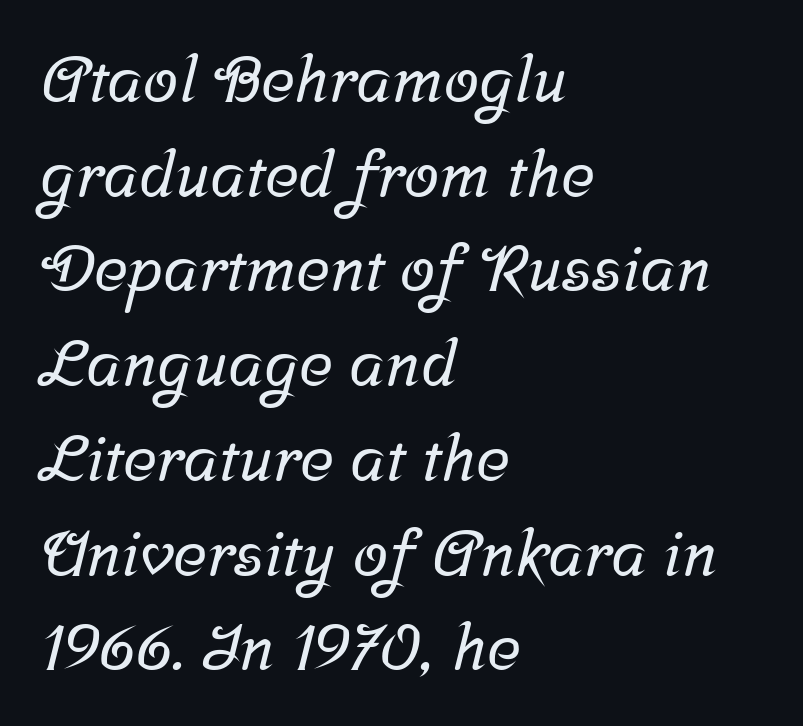
Q: Is the text underlined? A: No.
Q: How is the paragraph aligned? A: Left-aligned.
Q: Is the spacing between letters normal or unusually wide? A: Normal.
Q: Is the spacing between lines tight, normal or loose? A: Normal.
Q: Width (condensed, normal, or wide)? A: Normal.
Q: Stroke contrast? A: Low.
Q: x-height? A: Medium.
Q: Monospaced? A: No.
